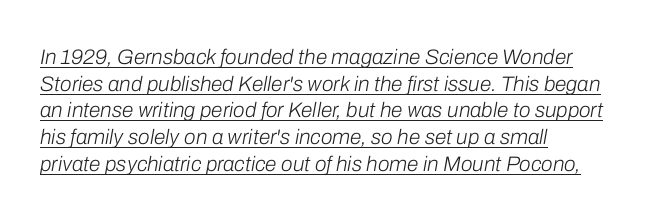
The image shows 21 px text type, italic (leaning right); set left-aligned, normal line spacing (1.27x), normal letter spacing, underlined.
